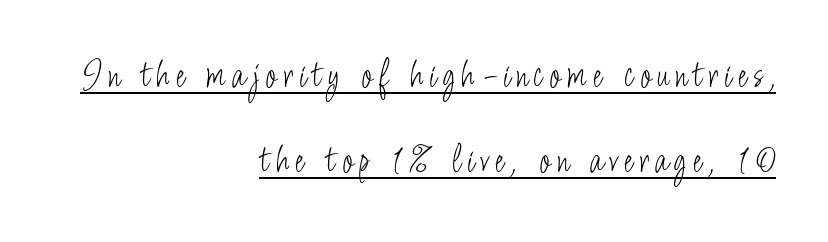
Think of a printed novel: that variable character pitch is what you see here. The words here are underlined. The glyphs in this specimen are sans serif.
